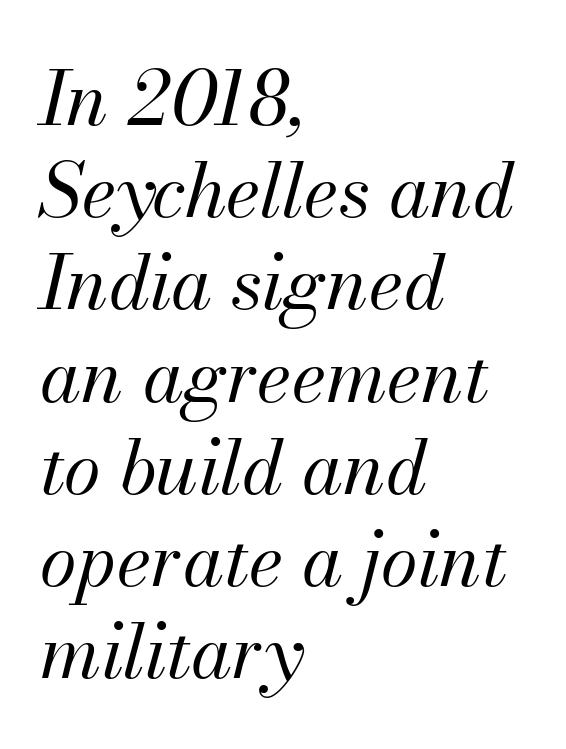
The face looks like a standard text weight, possibly lighter. The specimen reads as italic at a glance. Nobody drew a line under any word here. The lines are quadded left. Each letter keeps its own natural width here, so spacing adapts to shape.
